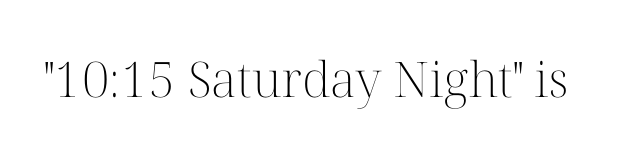
{"serif": "yes", "italic": "no", "bold": "no", "weight": "light", "width": "normal", "stroke_contrast": "high", "x_height": "medium", "monospaced": "no", "underline": "no", "letter_spacing": "normal", "letter_spacing_em": 0.0, "glyph_px": 49}
